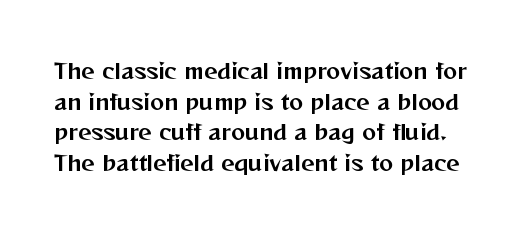
The rendering keeps characters at their native spacing. Posture: upright roman. Any mark beneath the type? The region is blank. Honestly, the row spacing looks completely unremarkable.
